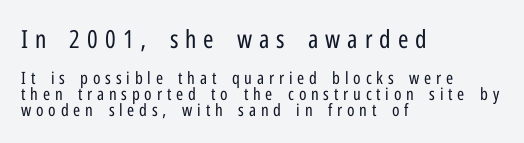
The image shows 25 px text type, upright; set left-aligned, tight line spacing (0.95x), unusually wide letter spacing (+0.28 em), not underlined; the first (top) block is 1.47x larger.
